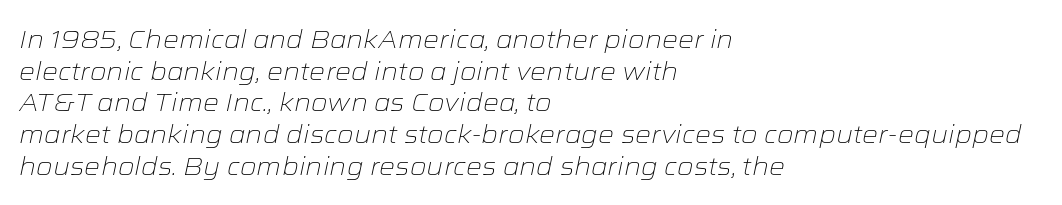
Q: Is the text bold? A: No.
Q: Is the text italic (slanted)? A: Yes, it leans right by about 12 degrees.
Q: Is the text underlined? A: No.
Q: How is the paragraph aligned? A: Left-aligned.
Q: Is the spacing between letters normal or unusually wide? A: Normal.
Q: Is the spacing between lines tight, normal or loose? A: Normal.
